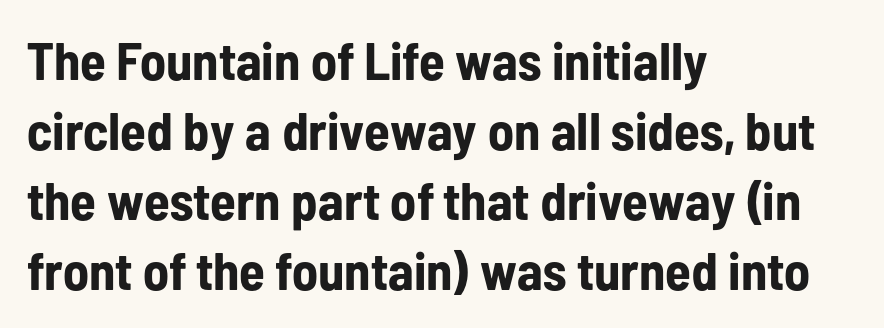
Designer's note — italics off, roman on. Whoever set this chose a conventional vertical rhythm. Here the designer chose a conventional face with non-uniform glyph widths. This rendering features lettering with no underline. Does the type have serifs? No, each stem ends abruptly.
